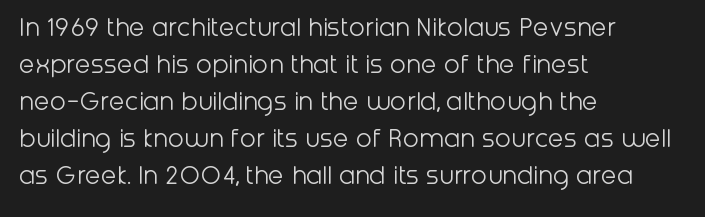
Q: Is the text bold? A: No.
Q: Is the text italic (slanted)? A: No, it is upright.
Q: Is the typeface a serif or a sans-serif typeface? A: Sans-serif.
Q: Is the text underlined? A: No.
Q: How is the paragraph aligned? A: Left-aligned.
Q: Is the spacing between letters normal or unusually wide? A: Normal.
Q: Is the spacing between lines tight, normal or loose? A: Normal.
Q: Width (condensed, normal, or wide)? A: Normal.
Q: Stroke contrast? A: Low.
Q: x-height? A: Medium.
Q: Monospaced? A: No.
